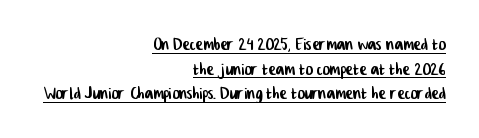
Q: Is the text underlined? A: Yes.
Q: How is the paragraph aligned? A: Right-aligned.
Q: Is the spacing between letters normal or unusually wide? A: Normal.
Q: Is the spacing between lines tight, normal or loose? A: Tight.
